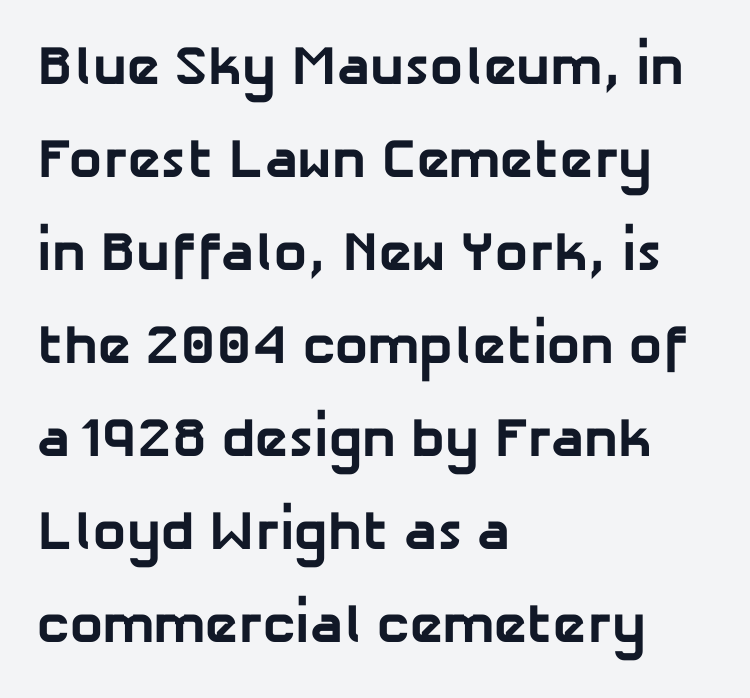
No extra tracking has been applied to these lines. A typesetter would call this proportional, since set widths differ per character. Horizontal bands of white between lines are of average thickness. Horizontally, the lines are justified to the leading edge only. Are there feet on the stems? There aren't — it's a sans. The letters are bold, with thick, heavy strokes.
